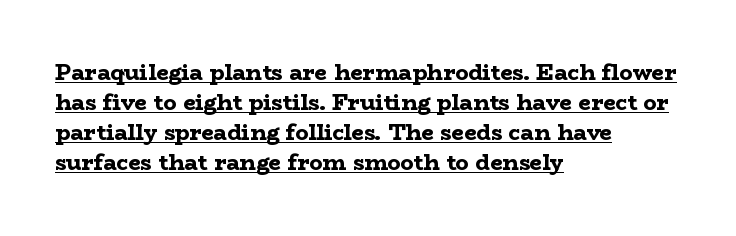
Q: Is the text bold? A: Yes.
Q: Is the text italic (slanted)? A: No, it is upright.
Q: Is the text underlined? A: Yes.
Q: How is the paragraph aligned? A: Left-aligned.
Q: Is the spacing between letters normal or unusually wide? A: Normal.
Q: Is the spacing between lines tight, normal or loose? A: Normal.
